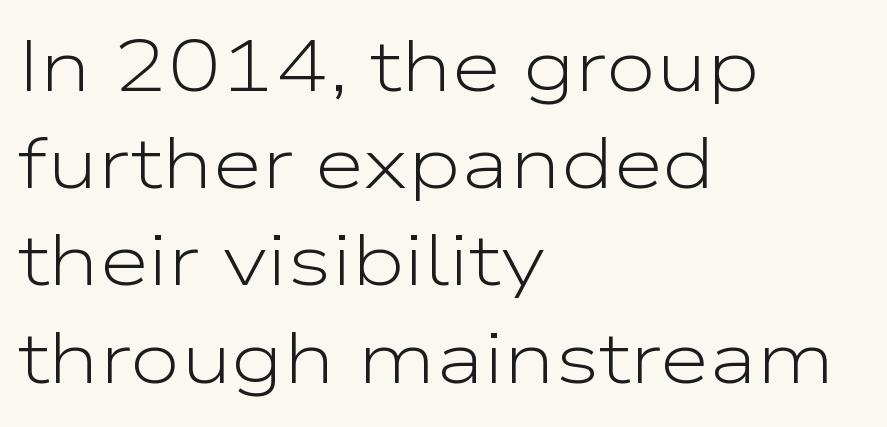
Q: Is the text bold? A: No.
Q: Is the text italic (slanted)? A: No, it is upright.
Q: Is the typeface a serif or a sans-serif typeface? A: Sans-serif.
Q: Is the text underlined? A: No.
Q: How is the paragraph aligned? A: Left-aligned.
Q: Is the spacing between letters normal or unusually wide? A: Normal.
Q: Is the spacing between lines tight, normal or loose? A: Normal.
Q: Width (condensed, normal, or wide)? A: Wide.
Q: Stroke contrast? A: Low.
Q: x-height? A: Medium.
Q: Monospaced? A: No.
